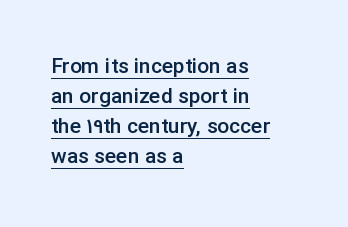
Q: Is the text bold? A: Semi-bold.
Q: Is the text italic (slanted)? A: No, it is upright.
Q: Is the text underlined? A: Yes.
Q: How is the paragraph aligned? A: Left-aligned.
Q: Is the spacing between letters normal or unusually wide? A: Normal.
Q: Is the spacing between lines tight, normal or loose? A: Normal.
